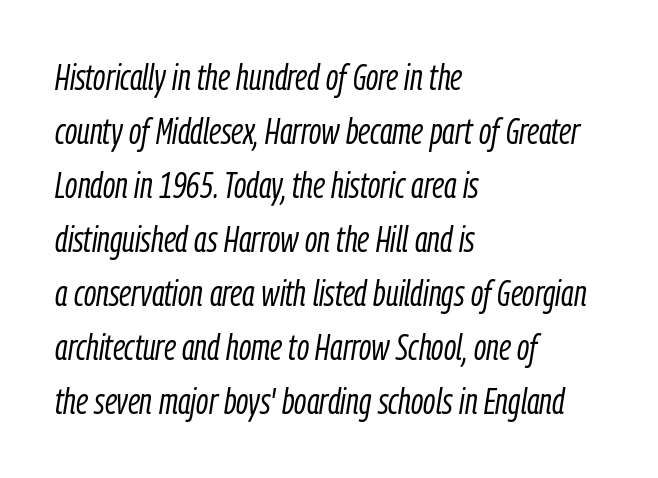
{"italic": "yes", "lean": "right", "slant_degrees": 9, "bold": "no", "weight": "light", "width": "condensed", "stroke_contrast": "low", "x_height": "medium", "monospaced": "no", "underline": "no", "align": "left", "line_spacing": "normal", "line_spacing_ratio": 1.5, "letter_spacing": "normal", "letter_spacing_em": 0.0, "glyph_px": 36}
